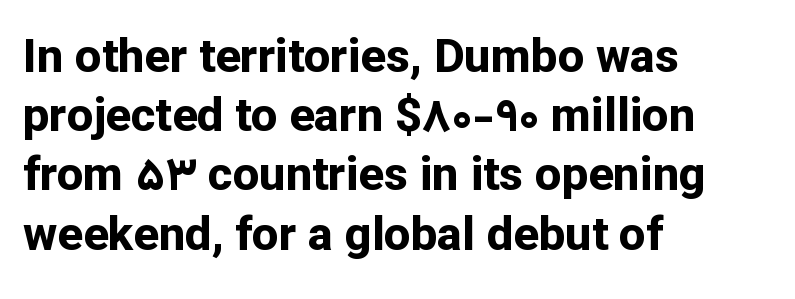
Q: Is the text bold? A: Yes.
Q: Is the text italic (slanted)? A: No, it is upright.
Q: Is the typeface a serif or a sans-serif typeface? A: Sans-serif.
Q: Is the text underlined? A: No.
Q: How is the paragraph aligned? A: Left-aligned.
Q: Is the spacing between letters normal or unusually wide? A: Normal.
Q: Is the spacing between lines tight, normal or loose? A: Normal.
Q: Width (condensed, normal, or wide)? A: Normal.
Q: Stroke contrast? A: Low.
Q: x-height? A: Medium.
Q: Monospaced? A: No.
